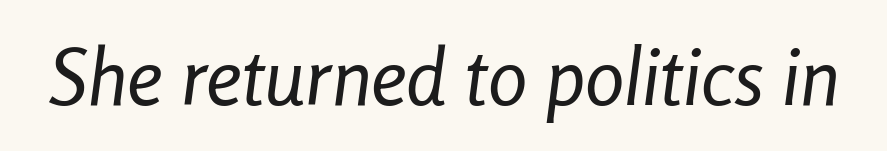
The image shows 79 px regular-weight, condensed type, italic (leaning right); set normal letter spacing, not underlined; low stroke contrast and a medium x-height.
